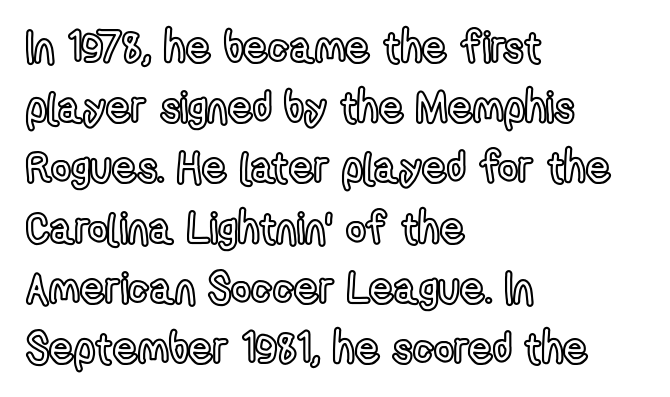
The image shows 43 px condensed type, upright; set left-aligned, normal line spacing (1.4x), normal letter spacing, not underlined; a medium x-height.
